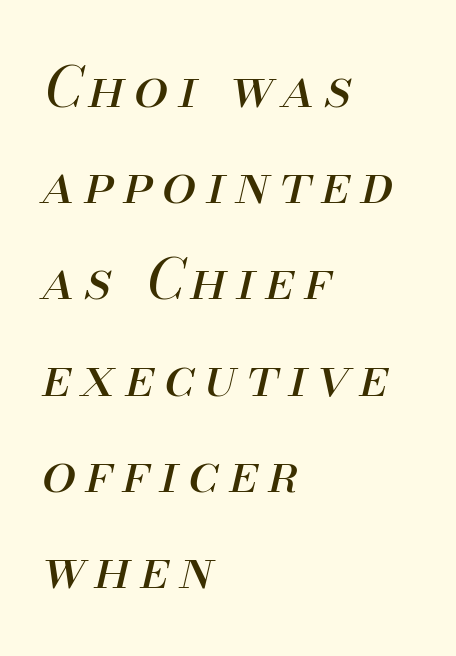
Q: Is the text bold? A: No.
Q: Is the text italic (slanted)? A: Yes, it leans right by about 13 degrees.
Q: Is the text underlined? A: No.
Q: How is the paragraph aligned? A: Left-aligned.
Q: Width (condensed, normal, or wide)? A: Normal.
Q: Stroke contrast? A: Medium.
Q: x-height? A: Small.
Q: Monospaced? A: No.
